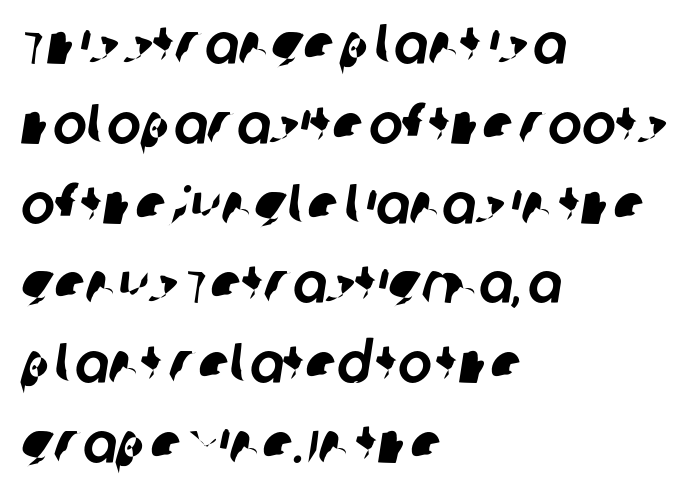
Q: Is the typeface a serif or a sans-serif typeface? A: Sans-serif.
Q: Is the text underlined? A: No.
Q: How is the paragraph aligned? A: Left-aligned.
Q: Is the spacing between letters normal or unusually wide? A: Normal.
Q: Is the spacing between lines tight, normal or loose? A: Normal.
Q: Width (condensed, normal, or wide)? A: Normal.
Q: Stroke contrast? A: Low.
Q: x-height? A: Large.
Q: Monospaced? A: No.
